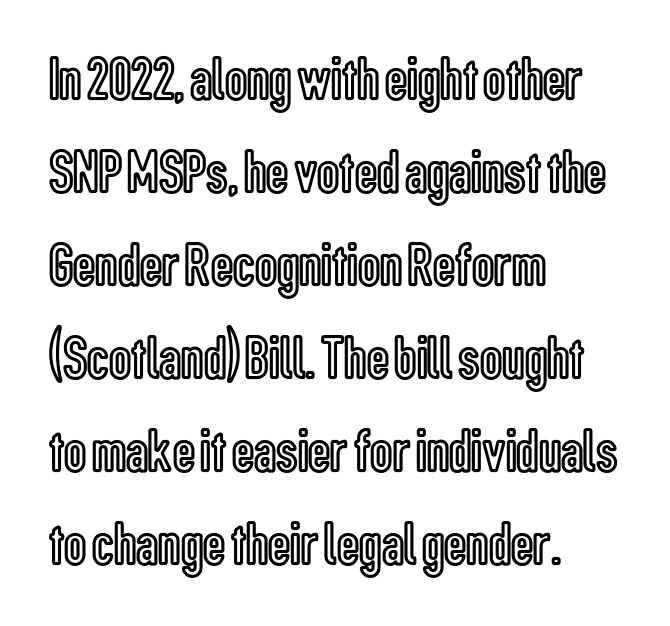
The image shows 62 px condensed type, upright; set left-aligned, normal line spacing (1.5x), normal letter spacing, not underlined; a medium x-height.
